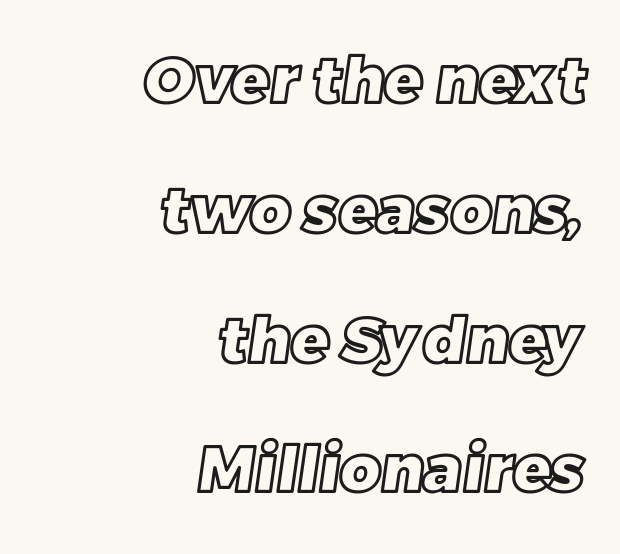
The image shows 63 px text type; set right-aligned, loose line spacing (2.06x), normal letter spacing, not underlined; a large x-height.
